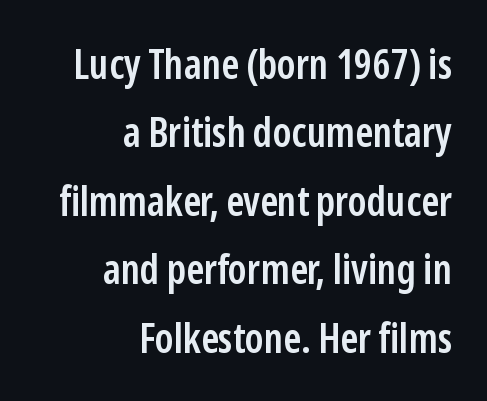
Q: Is the text bold? A: Semi-bold.
Q: Is the text italic (slanted)? A: No, it is upright.
Q: Is the typeface a serif or a sans-serif typeface? A: Sans-serif.
Q: Is the text underlined? A: No.
Q: How is the paragraph aligned? A: Right-aligned.
Q: Is the spacing between letters normal or unusually wide? A: Normal.
Q: Is the spacing between lines tight, normal or loose? A: Normal.
Q: Width (condensed, normal, or wide)? A: Condensed.
Q: Stroke contrast? A: Low.
Q: x-height? A: Medium.
Q: Monospaced? A: No.
